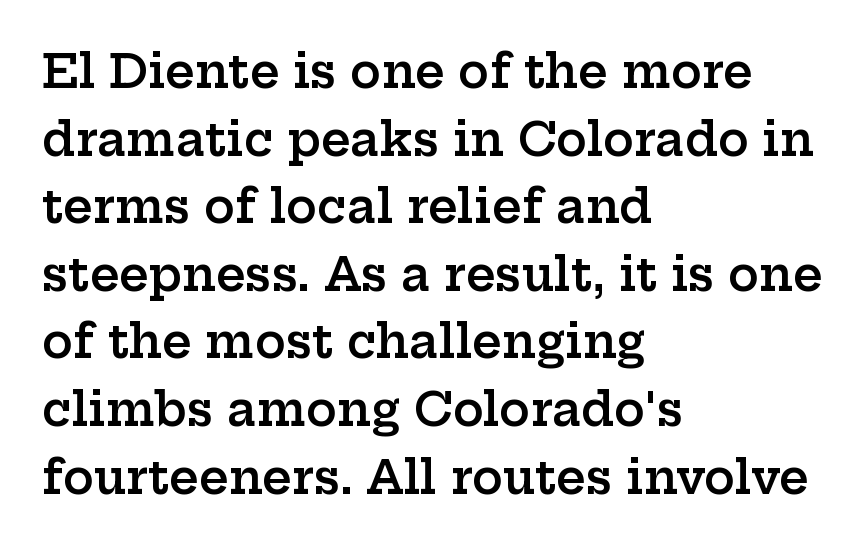
In terms of leading, this rendering sits right in the middle. The rendering uses natural spacing where letterforms have individual widths. What kind of face is this? One with serifs. The foot of each line stays bare and open. The rendering keeps characters at their native spacing. Each glyph is drawn with semibold strokes, heavier than normal yet not fully bold.
